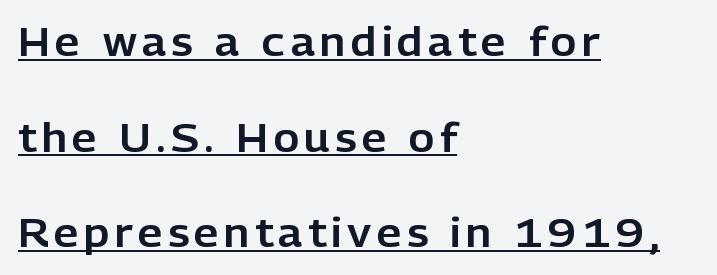
The paragraph has a hard left edge and a soft right edge. The words here are underlined. Line spacing here is loose. Here the designer chose a conventional face with non-uniform glyph widths. Unlike a traditional serif, this face leaves its strokes unadorned. Designer's note — italics off, roman on.
